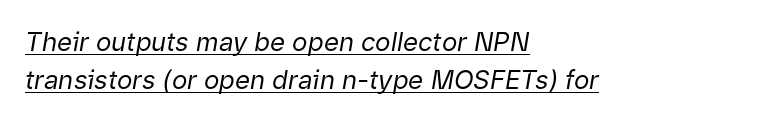
The image shows 26 px text type, italic (leaning right); set left-aligned, normal line spacing (1.48x), normal letter spacing, underlined.
